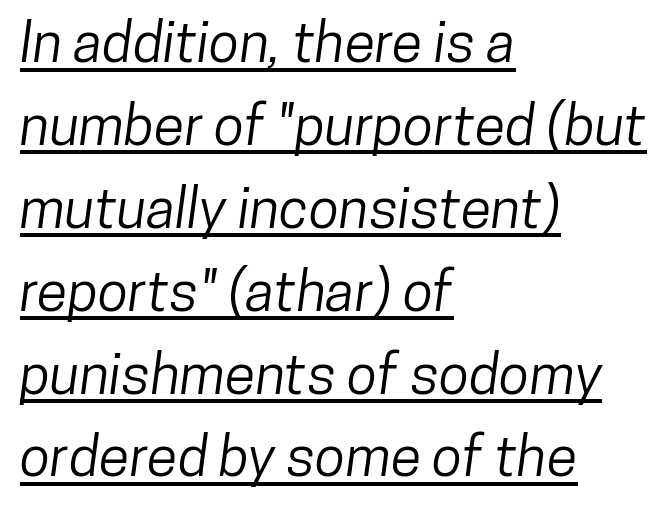
The image shows 56 px condensed sans-serif type; set left-aligned, normal line spacing (1.48x), normal letter spacing, underlined; low stroke contrast and a medium x-height.
